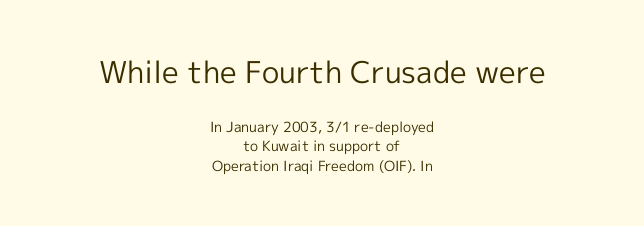
{"serif": "no", "italic": "no", "bold": "no", "weight": "regular", "width": "normal", "x_height": "medium", "monospaced": "no", "underline": "no", "align": "center", "line_spacing": "normal", "line_spacing_ratio": 1.39, "letter_spacing": "normal", "letter_spacing_em": 0.0, "larger_block": "first", "size_ratio": 2.14, "glyph_px": 30}
